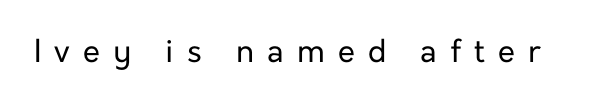
{"serif": "no", "italic": "no", "bold": "no", "weight": "regular", "width": "normal", "stroke_contrast": "low", "x_height": "medium", "monospaced": "no", "underline": "no", "letter_spacing": "wide", "letter_spacing_em": 0.42, "glyph_px": 31}
